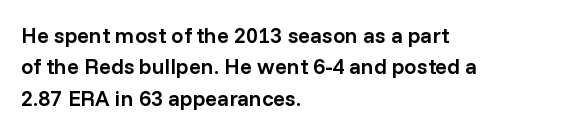
Successive baselines arrive at the customary interval. Horizontally, the lines are justified to the leading edge only. Short note: letters normally spaced. Emphasis by weight is partial: semibold. The gap between lines stays unmarked. Ordinary non-slanted type is in use.
